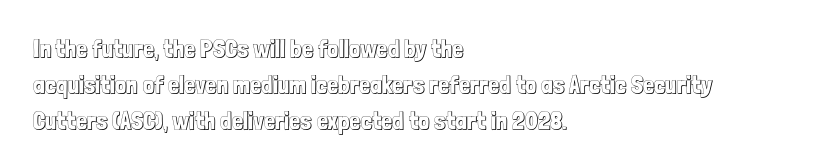
Q: Is the text italic (slanted)? A: No, it is upright.
Q: Is the text underlined? A: No.
Q: How is the paragraph aligned? A: Left-aligned.
Q: Is the spacing between letters normal or unusually wide? A: Normal.
Q: Is the spacing between lines tight, normal or loose? A: Normal.
